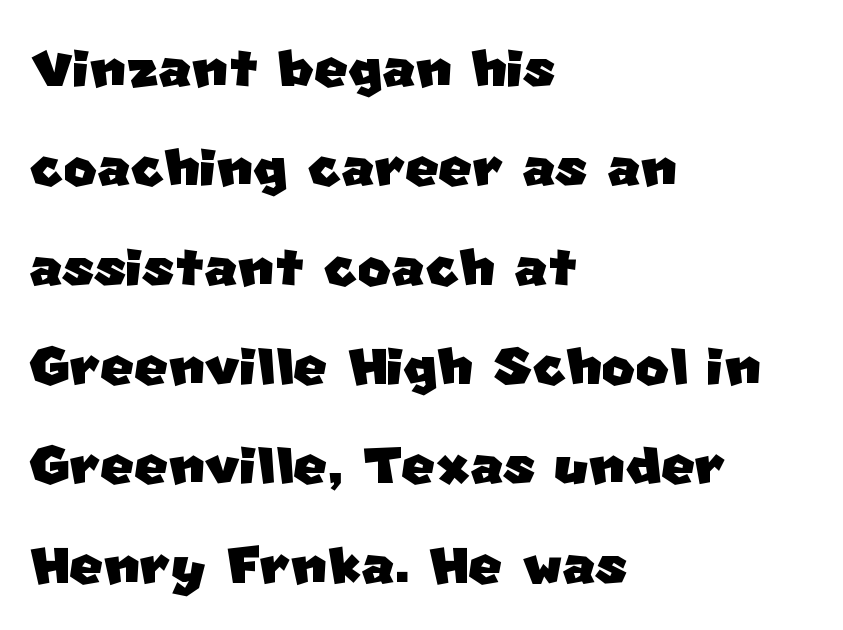
{"serif": "no", "width": "normal", "stroke_contrast": "low", "x_height": "large", "monospaced": "no", "underline": "no", "align": "left", "line_spacing": "normal", "line_spacing_ratio": 1.38, "letter_spacing": "normal", "letter_spacing_em": 0.0, "glyph_px": 72}
